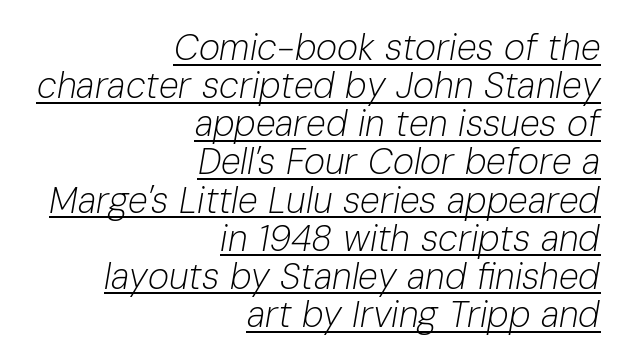
The image shows 36 px light type, italic (leaning right); set right-aligned, tight line spacing (1.06x), normal letter spacing, underlined; low stroke contrast and a medium x-height.
